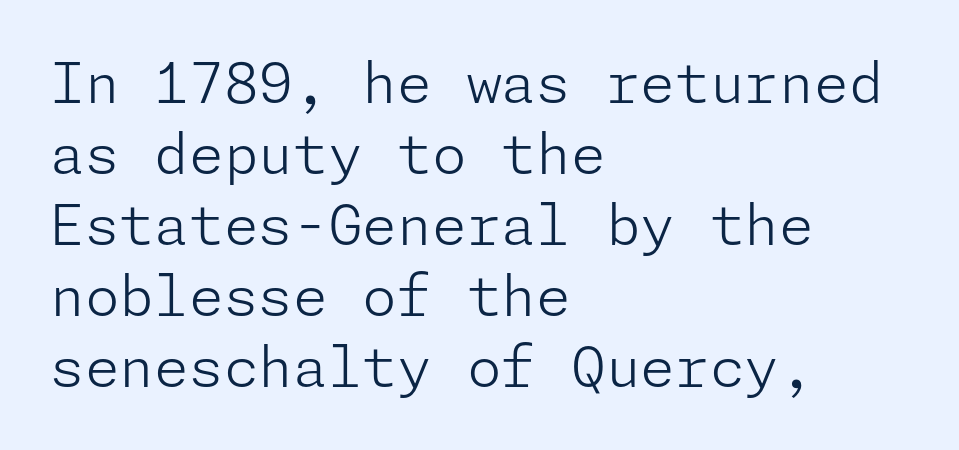
Q: Is the text bold? A: No.
Q: Is the text italic (slanted)? A: No, it is upright.
Q: Is the typeface a serif or a sans-serif typeface? A: Sans-serif.
Q: Is the text underlined? A: No.
Q: How is the paragraph aligned? A: Left-aligned.
Q: Is the spacing between letters normal or unusually wide? A: Normal.
Q: Is the spacing between lines tight, normal or loose? A: Normal.
Q: Width (condensed, normal, or wide)? A: Normal.
Q: Stroke contrast? A: Low.
Q: x-height? A: Medium.
